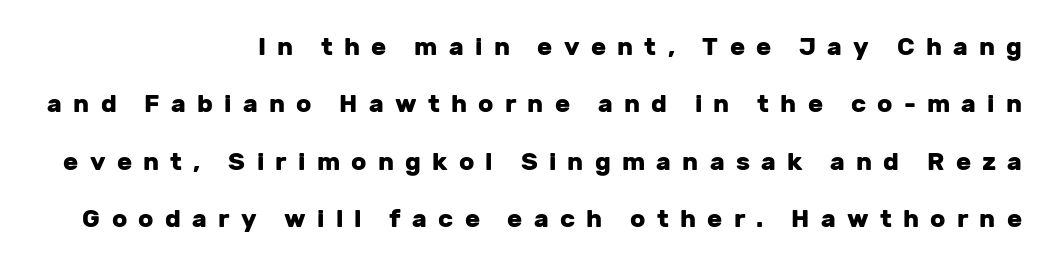
{"italic": "no", "bold": "yes", "underline": "no", "align": "right", "line_spacing": "loose", "line_spacing_ratio": 2.3, "letter_spacing": "wide", "letter_spacing_em": 0.45, "glyph_px": 25}
